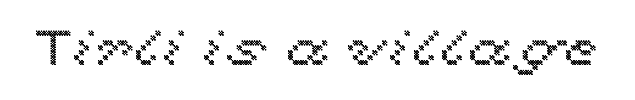
Here the glyphs are tracked normally, forming tight word shapes. This rendering features lettering with no underline. Varying glyph widths throughout — classic text-font behaviour.
